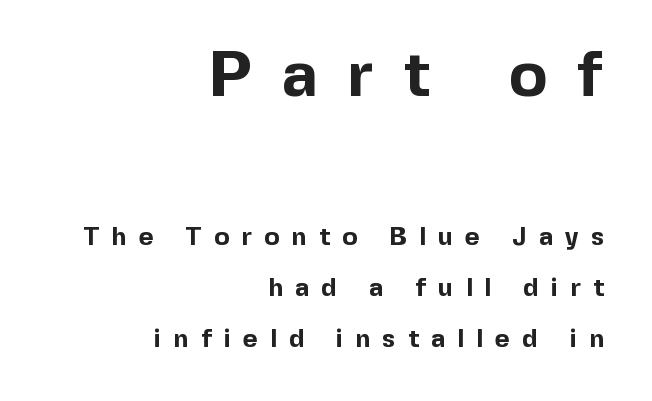
Each new line begins a long way beneath the previous one. Is this a fixed-width face? No — the glyphs have proportional, varying widths. The designer gave the opening block more size than the closing block. Reading down the block, your eye finds every line finishing at a fixed right position. Does extra space separate the letters? Yes, quite a lot of it. The space beneath each line is pristine and unruled.
